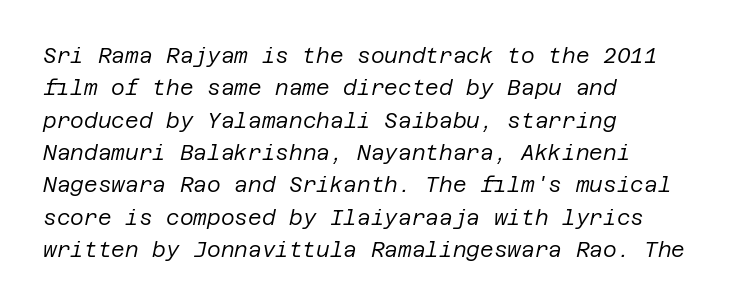
Q: Is the text bold? A: No.
Q: Is the text italic (slanted)? A: Yes, it leans right by about 12 degrees.
Q: Is the text underlined? A: No.
Q: How is the paragraph aligned? A: Left-aligned.
Q: Is the spacing between letters normal or unusually wide? A: Normal.
Q: Is the spacing between lines tight, normal or loose? A: Normal.
